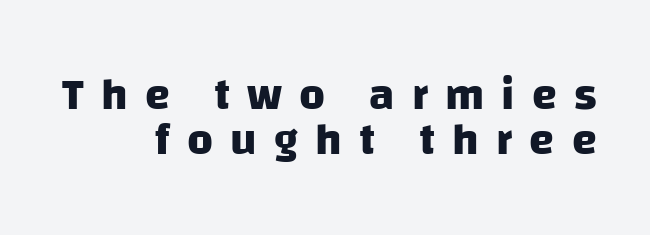
In terms of leading, this rendering errs on the cramped side. Any mark beneath the type? The region is blank. The setting favours the right margin, as signatures and pull-quotes sometimes do. Every letter is thick-stroked: bold, no question. Is this a fixed-width face? No — the glyphs have proportional, varying widths.
